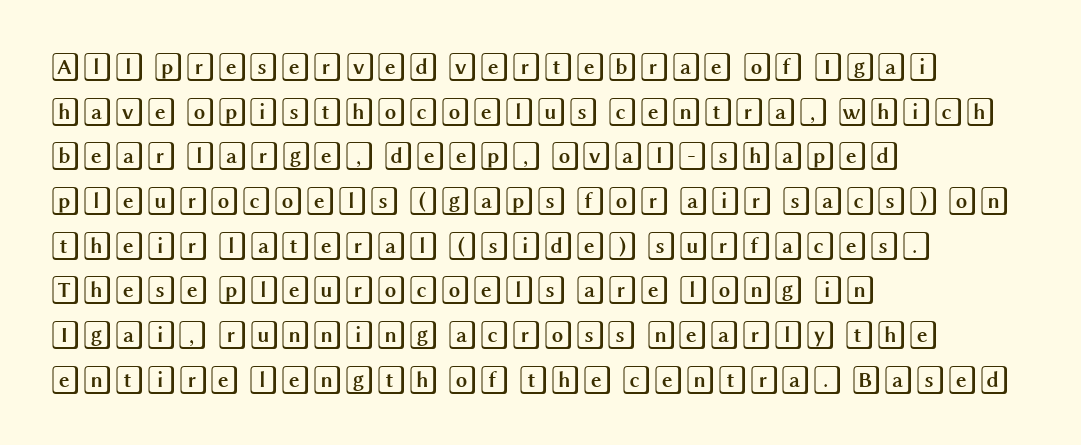
Q: Is the text italic (slanted)? A: No, it is upright.
Q: Is the text underlined? A: No.
Q: How is the paragraph aligned? A: Left-aligned.
Q: Is the spacing between letters normal or unusually wide? A: Normal.
Q: Is the spacing between lines tight, normal or loose? A: Normal.
Q: Width (condensed, normal, or wide)? A: Wide.
Q: x-height? A: Large.
